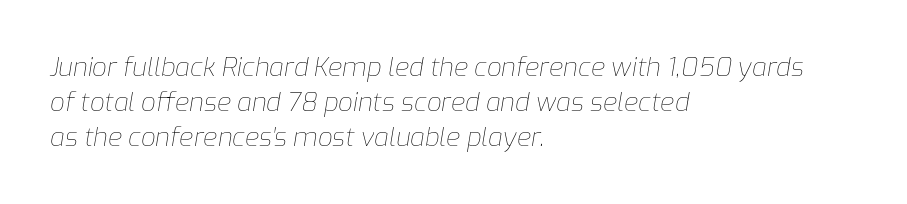
The image shows 26 px text type, italic (leaning right); set left-aligned, normal line spacing (1.34x), normal letter spacing, not underlined.
